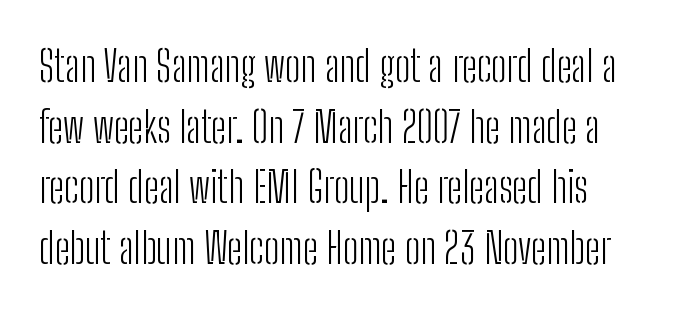
Standard letterfit; no display-style spreading of the glyphs. Serifs: no, the terminals of the letterforms are clean. Is there much room between lines? A standard amount, neither cramped nor airy. The weight tops out at a normal text grade.
